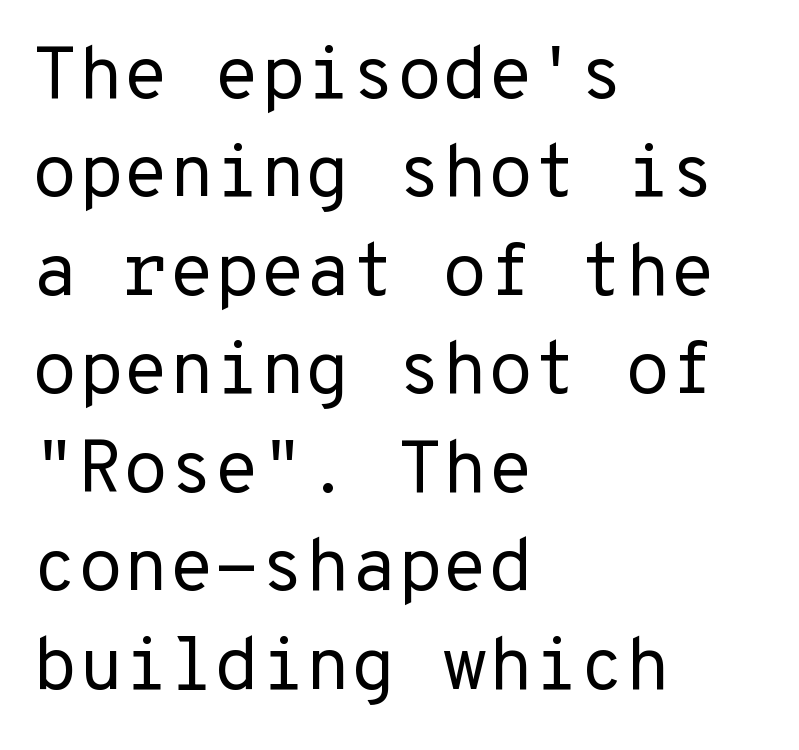
Q: Is the text bold? A: No.
Q: Is the text italic (slanted)? A: No, it is upright.
Q: Is the typeface a serif or a sans-serif typeface? A: Sans-serif.
Q: Is the text underlined? A: No.
Q: How is the paragraph aligned? A: Left-aligned.
Q: Is the spacing between letters normal or unusually wide? A: Normal.
Q: Is the spacing between lines tight, normal or loose? A: Normal.
Q: Width (condensed, normal, or wide)? A: Normal.
Q: Stroke contrast? A: Low.
Q: x-height? A: Medium.
Q: Monospaced? A: Yes.
